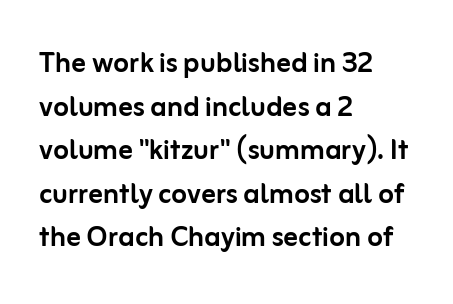
The image shows 36 px sans-serif type, upright; set left-aligned, line spacing 1.21x, normal letter spacing, not underlined; low stroke contrast and a medium x-height.
